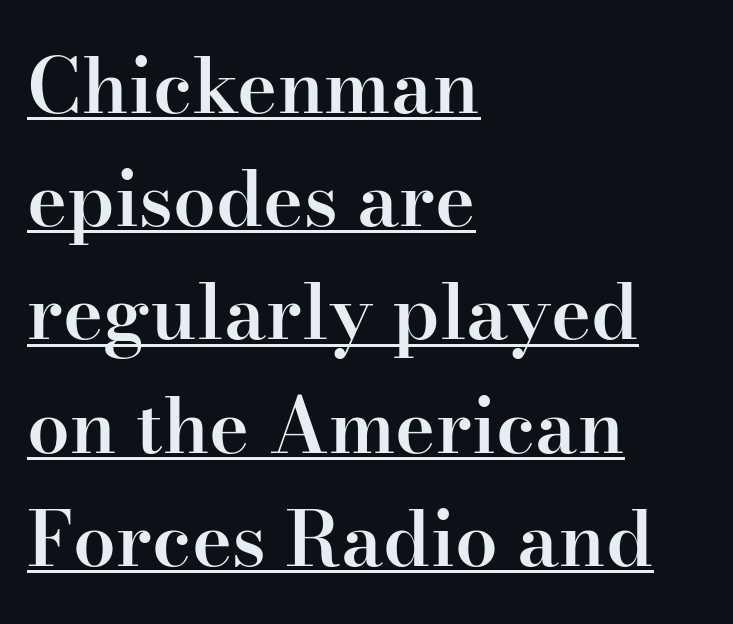
A bit beefed up — I'd call it semibold rather than bold. Letterform terminals end in serifs throughout the passage. Vertically, the passage feels balanced, rows spaced as you'd expect. Rendered with straight, roman letterforms. All the whitespace from short lines collects on the right.
